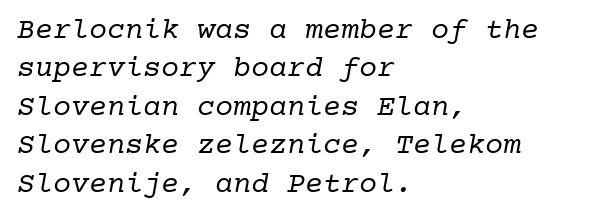
{"serif": "yes", "bold": "no", "weight": "regular", "width": "normal", "stroke_contrast": "low", "x_height": "medium", "monospaced": "yes", "underline": "no", "align": "left", "line_spacing": "normal", "line_spacing_ratio": 1.28, "letter_spacing": "normal", "letter_spacing_em": 0.0, "glyph_px": 30}
